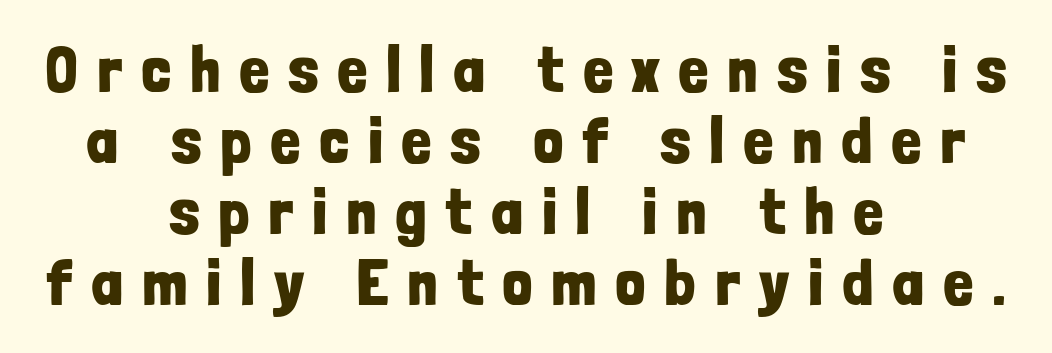
{"serif": "no", "italic": "no", "bold": "yes", "weight": "bold", "width": "condensed", "stroke_contrast": "low", "x_height": "medium", "monospaced": "no", "underline": "no", "align": "center", "line_spacing": "tight", "line_spacing_ratio": 1.11, "letter_spacing": "wide", "letter_spacing_em": 0.32, "glyph_px": 64}
